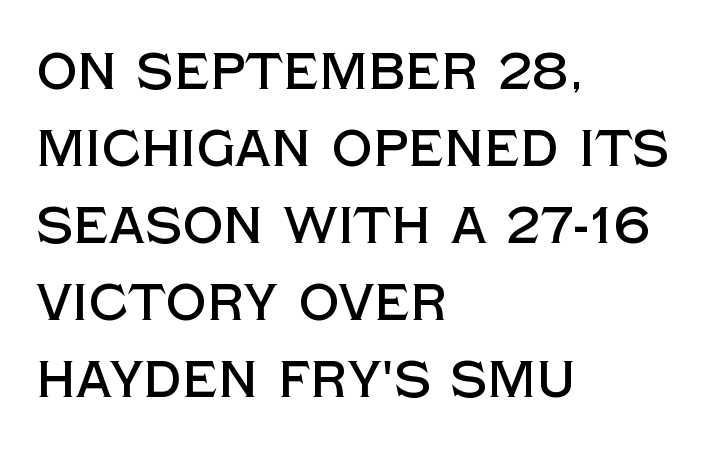
The paragraph shown leans on its left margin. You could call the tracking neutral — neither tight nor loose. These lines are composed in type without serifs. A typesetter would call this proportional, since set widths differ per character. The string is rendered with underlining switched off.
